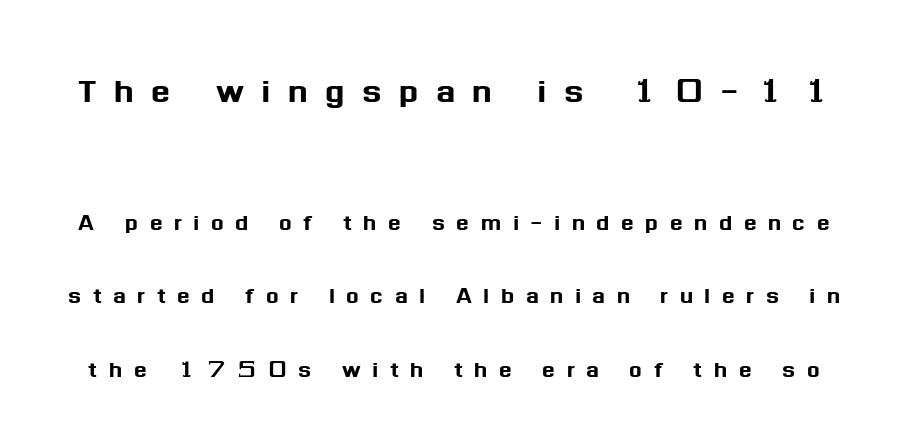
The image shows 45 px sans-serif type, upright; set loose line spacing (2.46x), unusually wide letter spacing (+0.38 em), not underlined; the first (top) block is 1.5x larger; medium stroke contrast and a medium x-height.
